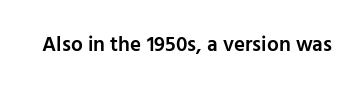
{"italic": "no", "bold": "semi", "underline": "no", "letter_spacing": "normal", "letter_spacing_em": 0.0, "glyph_px": 21}
